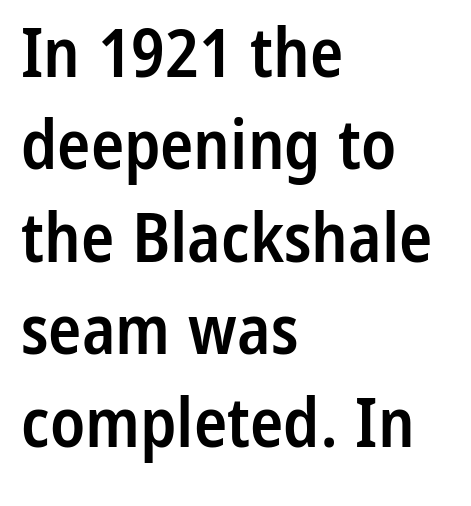
{"serif": "no", "italic": "no", "bold": "semi", "weight": "semibold", "width": "condensed", "stroke_contrast": "low", "x_height": "medium", "monospaced": "no", "underline": "no", "align": "left", "line_spacing": "normal", "line_spacing_ratio": 1.34, "letter_spacing": "normal", "letter_spacing_em": 0.0, "glyph_px": 69}
